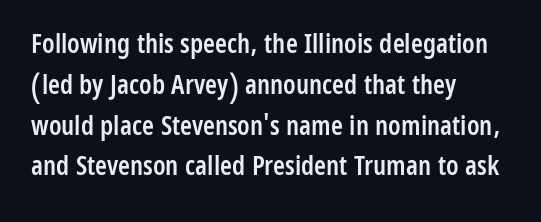
Q: Is the text bold? A: Semi-bold.
Q: Is the text italic (slanted)? A: No, it is upright.
Q: Is the text underlined? A: No.
Q: How is the paragraph aligned? A: Left-aligned.
Q: Is the spacing between letters normal or unusually wide? A: Normal.
Q: Is the spacing between lines tight, normal or loose? A: Normal.
